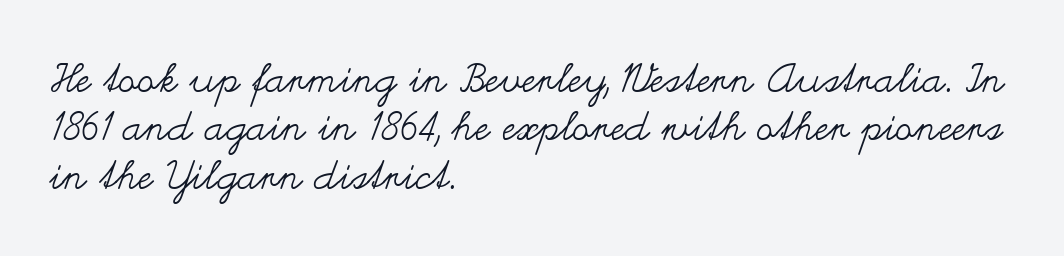
The image shows 40 px regular-weight, wide type; set left-aligned, line spacing 1.21x, normal letter spacing, not underlined; medium stroke contrast and a small x-height.
